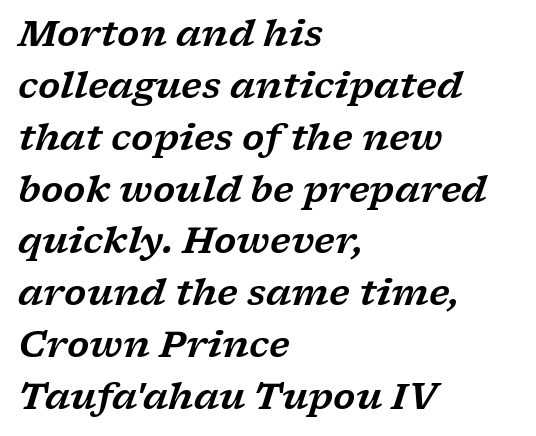
Quick note: italic. Proportional: the letters do not fall into vertical columns. A normal amount of white space separates one row of letters from the next. Quick note: underline off. Letter spacing: default. The characters display serif detailing at their extremities.
